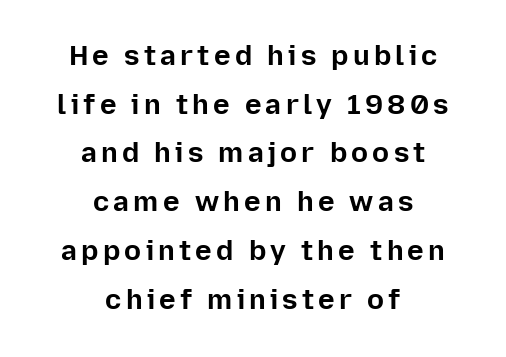
{"serif": "no", "italic": "no", "bold": "yes", "weight": "bold", "width": "normal", "stroke_contrast": "low", "x_height": "medium", "monospaced": "no", "underline": "no", "align": "center", "line_spacing_ratio": 1.74, "glyph_px": 28}
